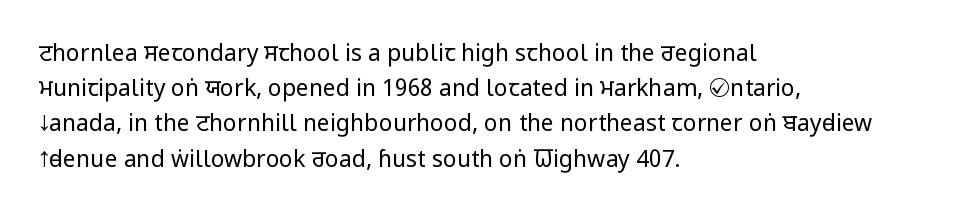
A typesetter would call this leading conventional body-copy spacing. Casual observation: everything's shoved over to the left. Counters stay open thanks to moderate or lighter strokes. The lettering stays uniformly vertical, giving the passage a roman look. No extra tracking has been applied to these lines. The gap between lines stays unmarked.
